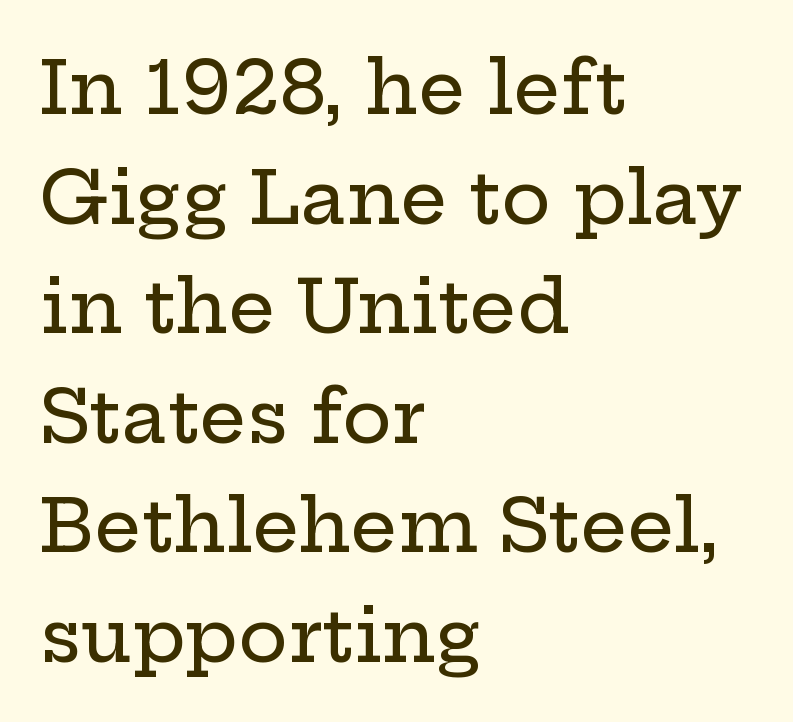
The image shows 74 px wide serif type, upright; set left-aligned, normal line spacing (1.48x), normal letter spacing, not underlined; low stroke contrast and a medium x-height.
